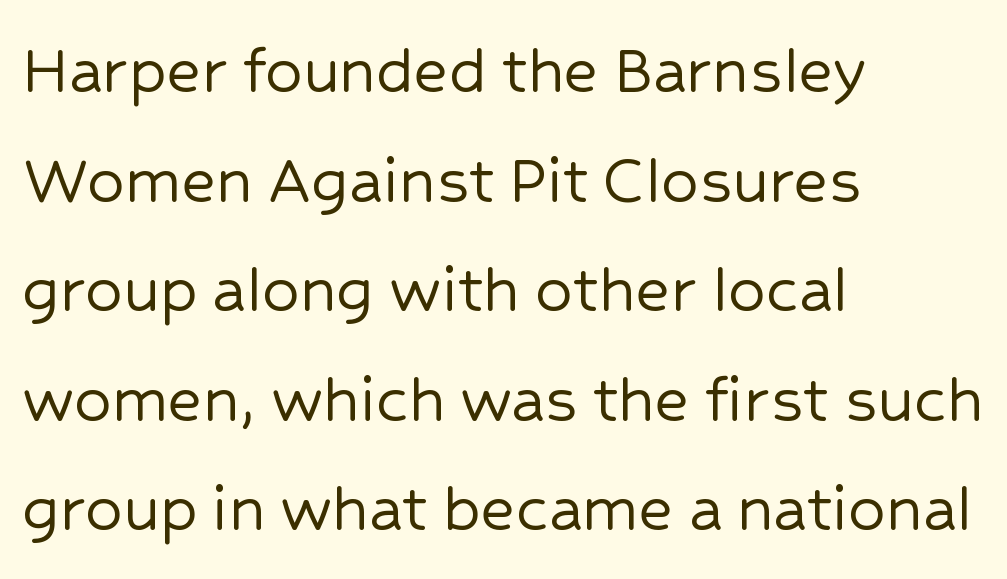
Q: Is the text italic (slanted)? A: No, it is upright.
Q: Is the typeface a serif or a sans-serif typeface? A: Sans-serif.
Q: Is the text underlined? A: No.
Q: How is the paragraph aligned? A: Left-aligned.
Q: Is the spacing between letters normal or unusually wide? A: Normal.
Q: Is the spacing between lines tight, normal or loose? A: Normal.
Q: Width (condensed, normal, or wide)? A: Normal.
Q: Stroke contrast? A: Low.
Q: x-height? A: Medium.
Q: Monospaced? A: No.
